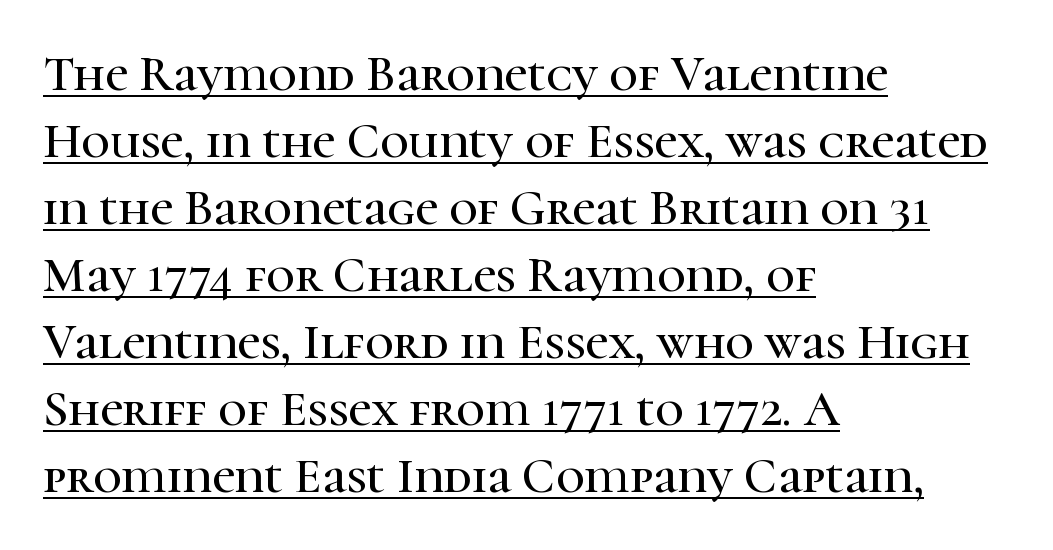
{"serif": "yes", "italic": "no", "width": "normal", "stroke_contrast": "high", "x_height": "medium", "monospaced": "no", "underline": "yes", "align": "left", "line_spacing": "normal", "line_spacing_ratio": 1.34, "letter_spacing": "normal", "letter_spacing_em": 0.0, "glyph_px": 50}
